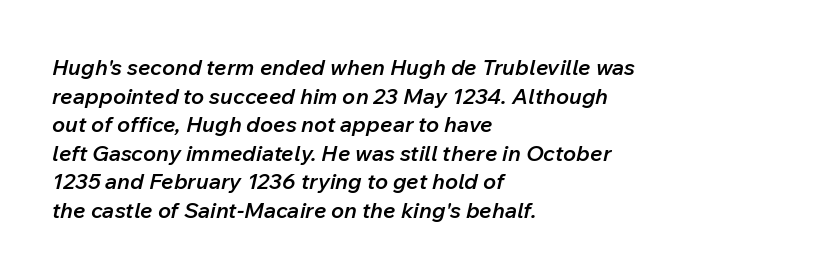
The area under the type is left untouched. Compared with typical paragraphs, the rows here are spaced about the same. This sample is left-justified, so line endings fall wherever the words run out. The lettering tilts uniformly, giving the passage an italic look. The horizontal fit of the characters is conventional and even. The characters look somewhat weighty, a semibold short of true bold.
